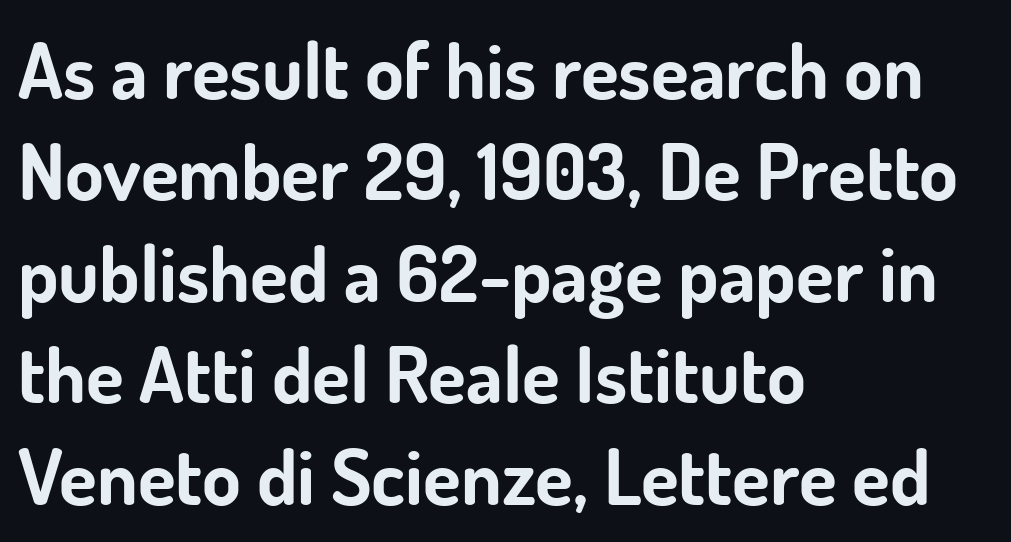
{"serif": "no", "italic": "no", "bold": "yes", "weight": "bold", "width": "normal", "stroke_contrast": "low", "x_height": "small", "monospaced": "no", "underline": "no", "align": "left", "line_spacing": "normal", "line_spacing_ratio": 1.3, "letter_spacing": "normal", "letter_spacing_em": 0.0, "glyph_px": 78}
